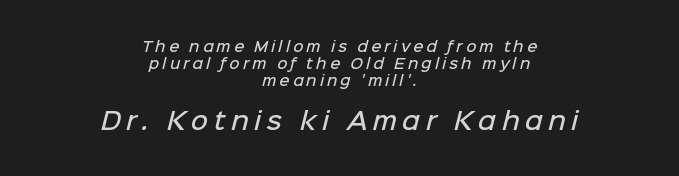
The image shows 24 px text type; set centered, line spacing 1.21x, unusually wide letter spacing (+0.22 em), not underlined; the second (bottom) block is 1.71x larger.
